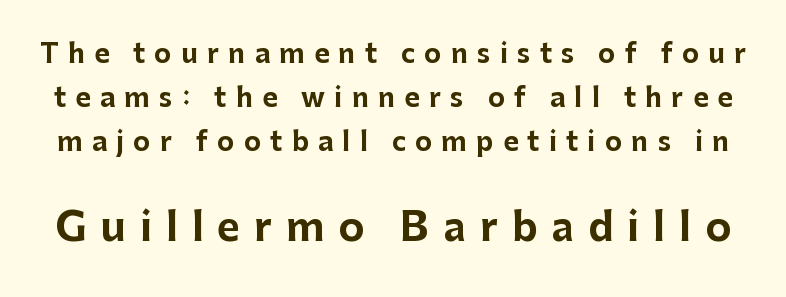
Q: Is the text bold? A: Yes.
Q: Is the text italic (slanted)? A: No, it is upright.
Q: Is the typeface a serif or a sans-serif typeface? A: Sans-serif.
Q: Is the text underlined? A: No.
Q: Is the spacing between letters normal or unusually wide? A: Unusually wide.
Q: Is the spacing between lines tight, normal or loose? A: Normal.
Q: Which block of text is set in a larger size, the first (top) or the second (bottom)? A: The second (bottom) one.
Q: Width (condensed, normal, or wide)? A: Normal.
Q: Stroke contrast? A: Low.
Q: x-height? A: Medium.
Q: Monospaced? A: No.
